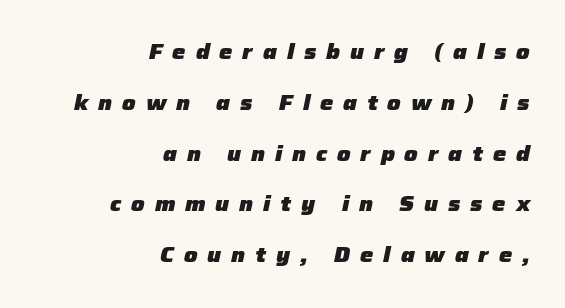
The image shows 21 px bold type, italic (leaning right); set right-aligned, loose line spacing (2.42x), unusually wide letter spacing (+0.47 em), not underlined.
